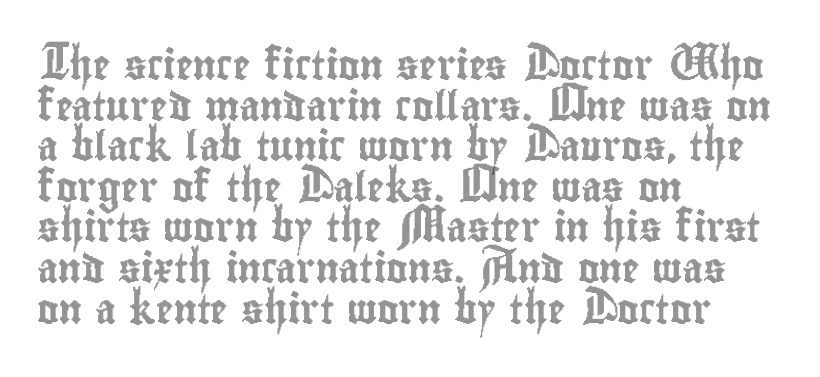
{"italic": "no", "width": "condensed", "x_height": "small", "monospaced": "no", "underline": "no", "align": "left", "line_spacing": "normal", "line_spacing_ratio": 1.4, "letter_spacing": "normal", "letter_spacing_em": 0.0, "glyph_px": 29}
